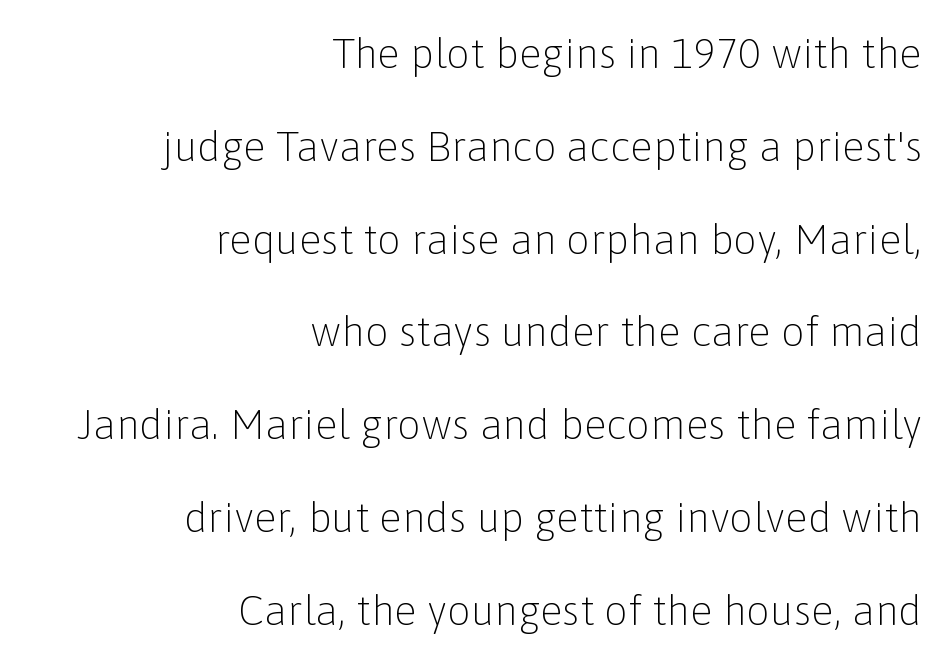
{"serif": "no", "italic": "no", "bold": "no", "weight": "light", "width": "normal", "stroke_contrast": "low", "x_height": "medium", "monospaced": "no", "underline": "no", "align": "right", "line_spacing": "loose", "line_spacing_ratio": 2.21, "letter_spacing": "normal", "letter_spacing_em": 0.0, "glyph_px": 42}
